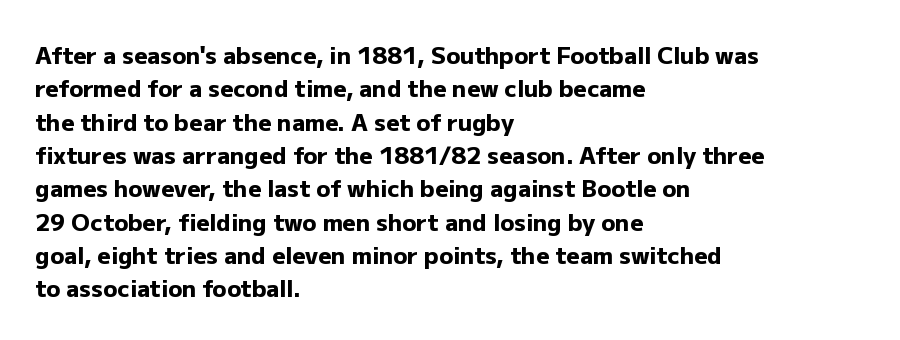
{"italic": "no", "bold": "yes", "underline": "no", "align": "left", "line_spacing": "normal", "line_spacing_ratio": 1.45, "letter_spacing": "normal", "letter_spacing_em": 0.0, "glyph_px": 23}
